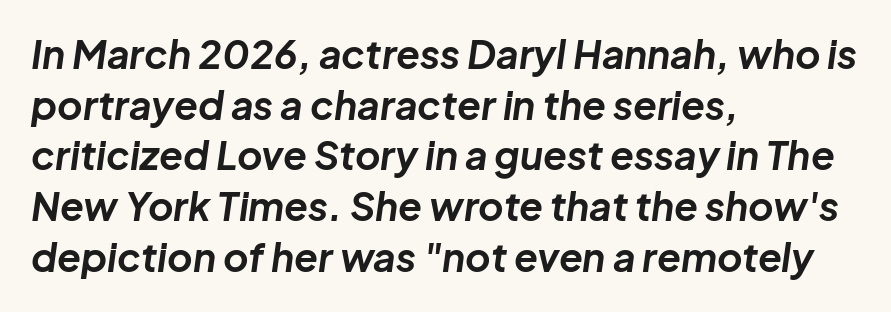
The image shows 39 px bold type, italic (leaning right); set left-aligned, normal line spacing (1.3x), normal letter spacing, not underlined; low stroke contrast and a medium x-height.
